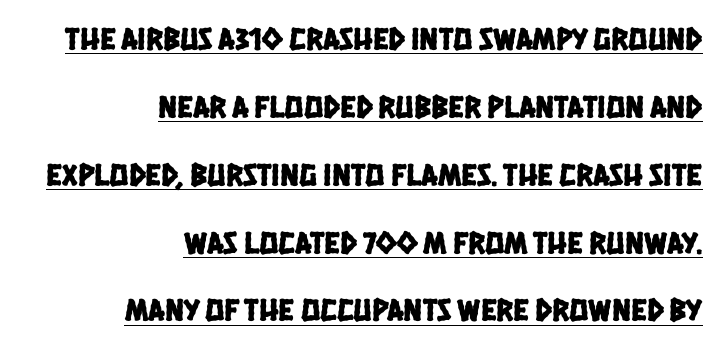
The image shows 32 px condensed sans-serif type; set right-aligned, loose line spacing (2.12x), normal letter spacing, underlined; low stroke contrast and a large x-height.
